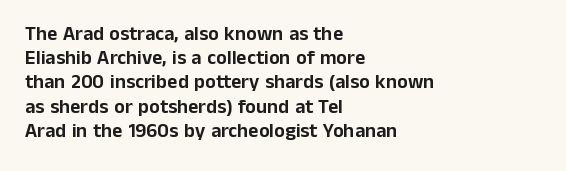
Q: Is the text italic (slanted)? A: No, it is upright.
Q: Is the text underlined? A: No.
Q: How is the paragraph aligned? A: Left-aligned.
Q: Is the spacing between letters normal or unusually wide? A: Normal.
